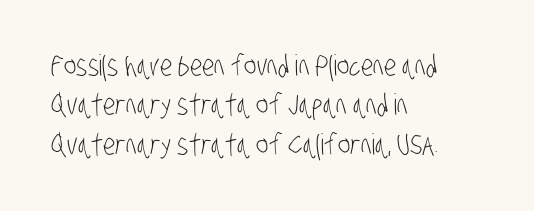
The image shows 29 px light, condensed sans-serif type; set left-aligned, normal line spacing (1.36x), normal letter spacing, not underlined; low stroke contrast and a large x-height.
